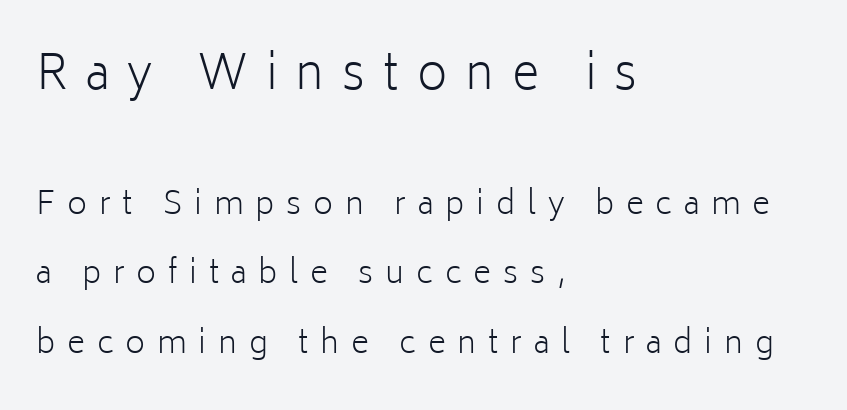
Q: Is the text bold? A: No.
Q: Is the text italic (slanted)? A: No, it is upright.
Q: Is the typeface a serif or a sans-serif typeface? A: Sans-serif.
Q: Is the text underlined? A: No.
Q: How is the paragraph aligned? A: Left-aligned.
Q: Is the spacing between letters normal or unusually wide? A: Unusually wide.
Q: Is the spacing between lines tight, normal or loose? A: Loose.
Q: Which block of text is set in a larger size, the first (top) or the second (bottom)? A: The first (top) one.
Q: Width (condensed, normal, or wide)? A: Normal.
Q: Stroke contrast? A: Low.
Q: x-height? A: Medium.
Q: Monospaced? A: No.
